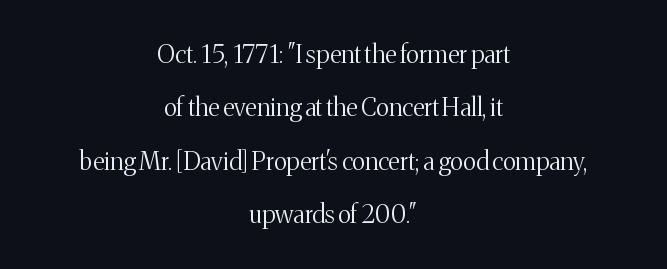
The image shows 25 px text type, upright; set centered, loose line spacing (2.14x), normal letter spacing, not underlined.
